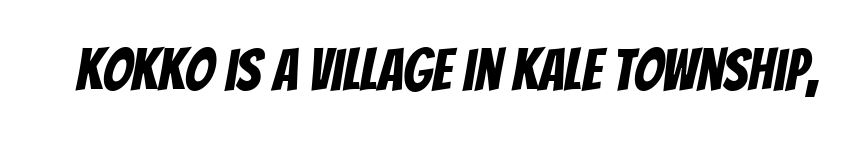
Q: Is the typeface a serif or a sans-serif typeface? A: Sans-serif.
Q: Is the text underlined? A: No.
Q: Is the spacing between letters normal or unusually wide? A: Normal.
Q: Width (condensed, normal, or wide)? A: Condensed.
Q: Stroke contrast? A: Low.
Q: x-height? A: Large.
Q: Monospaced? A: No.
